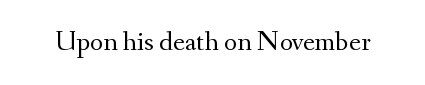
The image shows 28 px regular-weight serif type, upright; set normal letter spacing, not underlined; medium stroke contrast and a small x-height.
